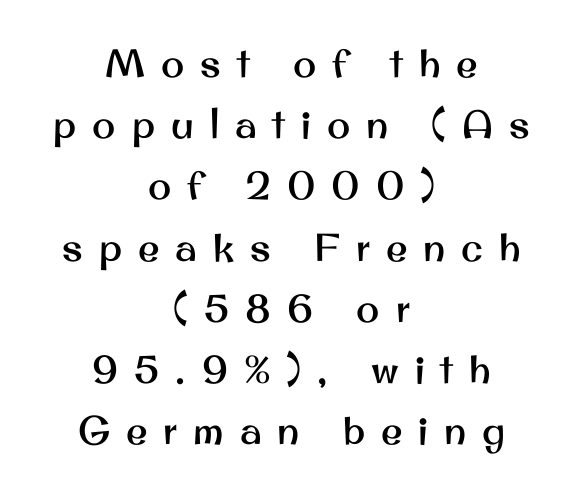
The image shows 39 px sans-serif type, upright; set centered, normal line spacing (1.57x), unusually wide letter spacing (+0.41 em), not underlined; medium stroke contrast and a small x-height.
